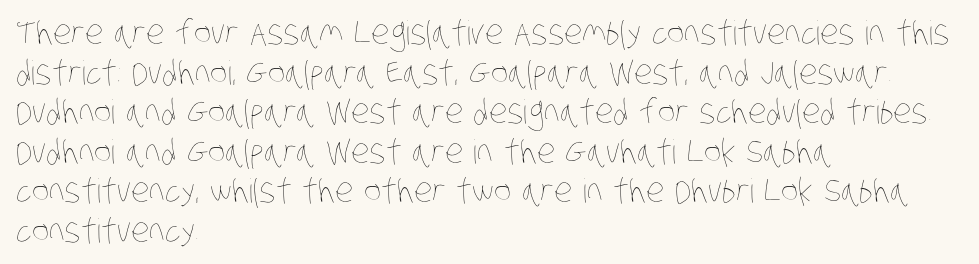
Q: Is the text bold? A: No.
Q: Is the text underlined? A: No.
Q: How is the paragraph aligned? A: Left-aligned.
Q: Is the spacing between letters normal or unusually wide? A: Normal.
Q: Width (condensed, normal, or wide)? A: Condensed.
Q: Stroke contrast? A: Low.
Q: x-height? A: Large.
Q: Monospaced? A: No.
